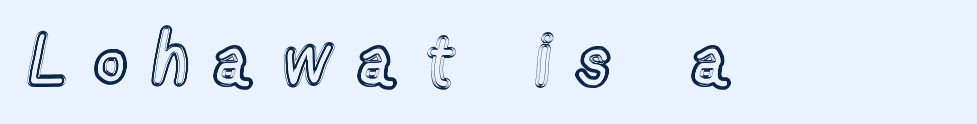
The image shows 70 px condensed type; set unusually wide letter spacing (+0.38 em), not underlined; a medium x-height.
